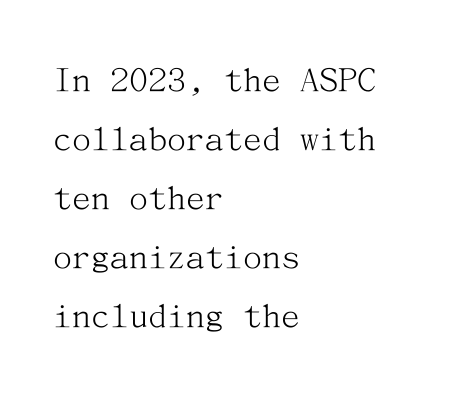
Q: Is the text bold? A: No.
Q: Is the text italic (slanted)? A: No, it is upright.
Q: Is the typeface a serif or a sans-serif typeface? A: Serif.
Q: Is the text underlined? A: No.
Q: How is the paragraph aligned? A: Left-aligned.
Q: Is the spacing between letters normal or unusually wide? A: Normal.
Q: Is the spacing between lines tight, normal or loose? A: Normal.
Q: Width (condensed, normal, or wide)? A: Normal.
Q: Stroke contrast? A: Medium.
Q: x-height? A: Medium.
